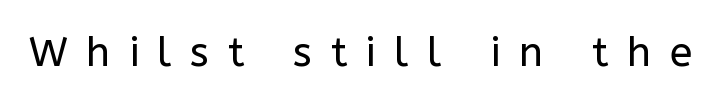
Q: Is the text bold? A: No.
Q: Is the text italic (slanted)? A: No, it is upright.
Q: Is the typeface a serif or a sans-serif typeface? A: Sans-serif.
Q: Is the text underlined? A: No.
Q: Is the spacing between letters normal or unusually wide? A: Unusually wide.
Q: Width (condensed, normal, or wide)? A: Normal.
Q: Stroke contrast? A: Low.
Q: x-height? A: Medium.
Q: Monospaced? A: No.
